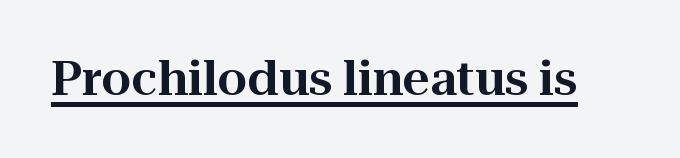
The image shows 47 px serif type, upright; set normal letter spacing, underlined; high stroke contrast and a medium x-height.
